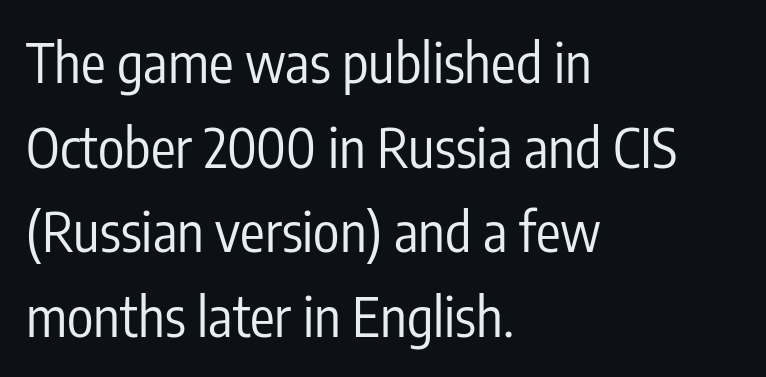
Words appear dense and cohesive because spacing is normal. You could not count columns in this text — the font is proportionally spaced. The cut favours lightness, reaching ordinary text weight at its darkest. The face used here is a sans, in the tradition of grotesques and geometrics. Does the copy run flush right? No — it runs flush left.
